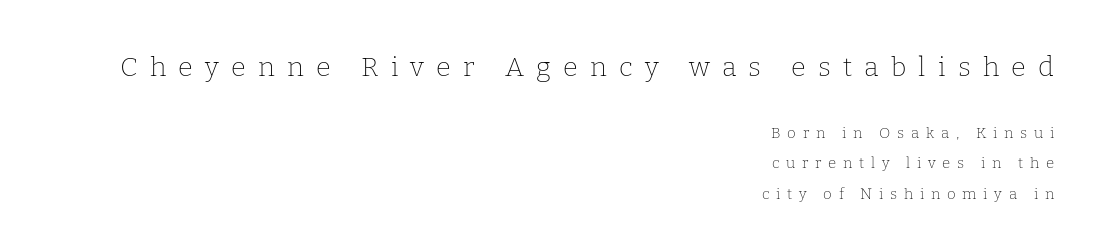
The image shows 27 px text type, upright; set right-aligned, loose line spacing (2.04x), unusually wide letter spacing (+0.45 em), not underlined; the first (top) block is 1.8x larger.
